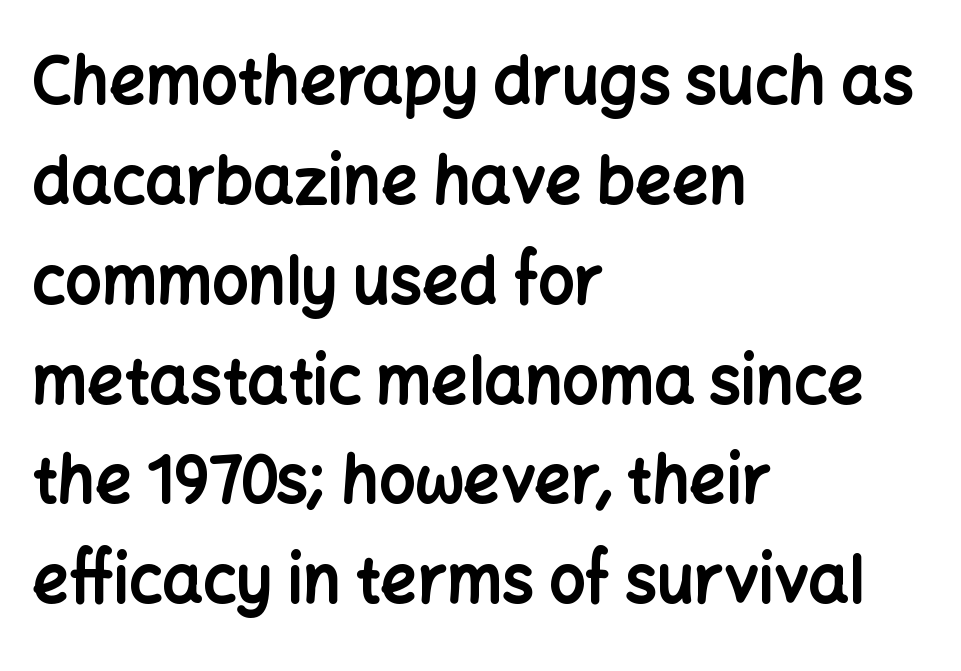
Is the letter spacing exaggerated? No — it looks like the ordinary default. Heft: maximum for text — a bold. If you drew a line through each stem, it would be perfectly vertical. Underline: absent. The face used here is proportionally spaced, like ordinary book or web type. If you measured baseline to baseline, you'd find a middling distance.
